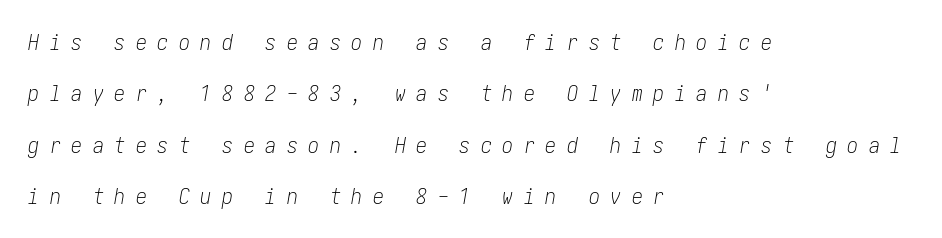
{"italic": "yes", "lean": "right", "slant_degrees": 10, "bold": "no", "underline": "no", "align": "left", "line_spacing": "loose", "line_spacing_ratio": 2.33, "letter_spacing": "wide", "letter_spacing_em": 0.48, "glyph_px": 22}
